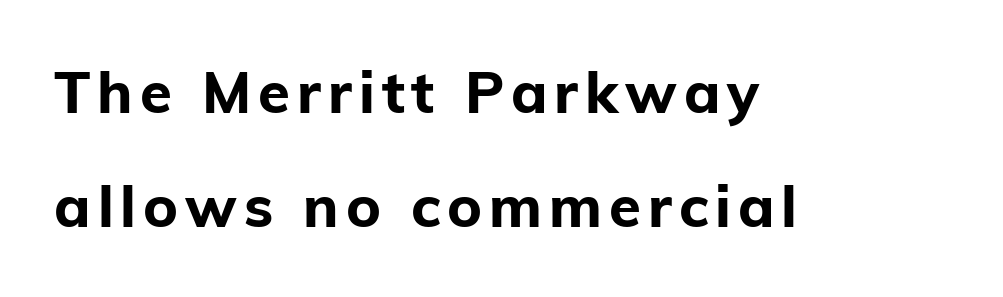
Q: Is the text bold? A: Yes.
Q: Is the text italic (slanted)? A: No, it is upright.
Q: Is the typeface a serif or a sans-serif typeface? A: Sans-serif.
Q: Is the text underlined? A: No.
Q: How is the paragraph aligned? A: Left-aligned.
Q: Is the spacing between lines tight, normal or loose? A: Loose.
Q: Width (condensed, normal, or wide)? A: Normal.
Q: Stroke contrast? A: Low.
Q: x-height? A: Medium.
Q: Monospaced? A: No.
